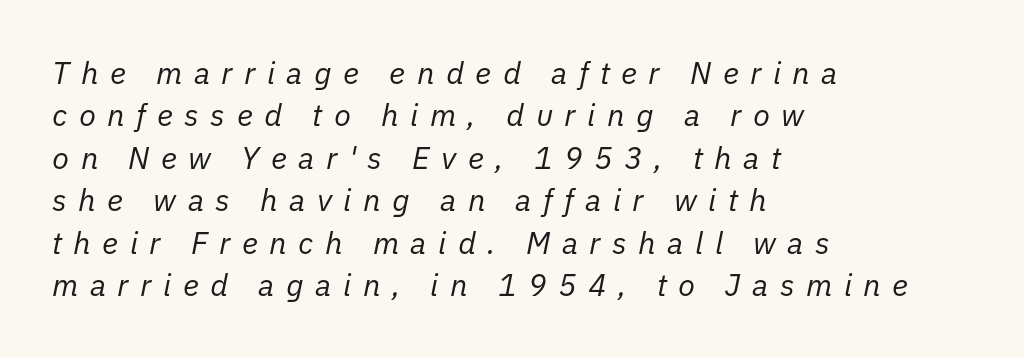
{"italic": "yes", "lean": "right", "slant_degrees": 11, "bold": "no", "weight": "regular", "width": "normal", "stroke_contrast": "low", "x_height": "medium", "monospaced": "no", "underline": "no", "align": "left", "line_spacing": "normal", "line_spacing_ratio": 1.37, "letter_spacing": "wide", "letter_spacing_em": 0.37, "glyph_px": 31}
